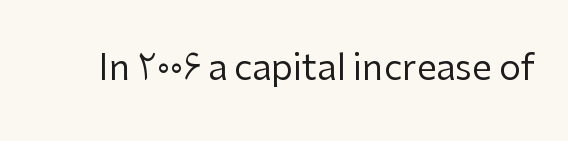
{"serif": "no", "italic": "no", "bold": "no", "weight": "regular", "width": "normal", "stroke_contrast": "low", "x_height": "medium", "monospaced": "no", "underline": "no", "letter_spacing": "normal", "letter_spacing_em": 0.0, "glyph_px": 35}
